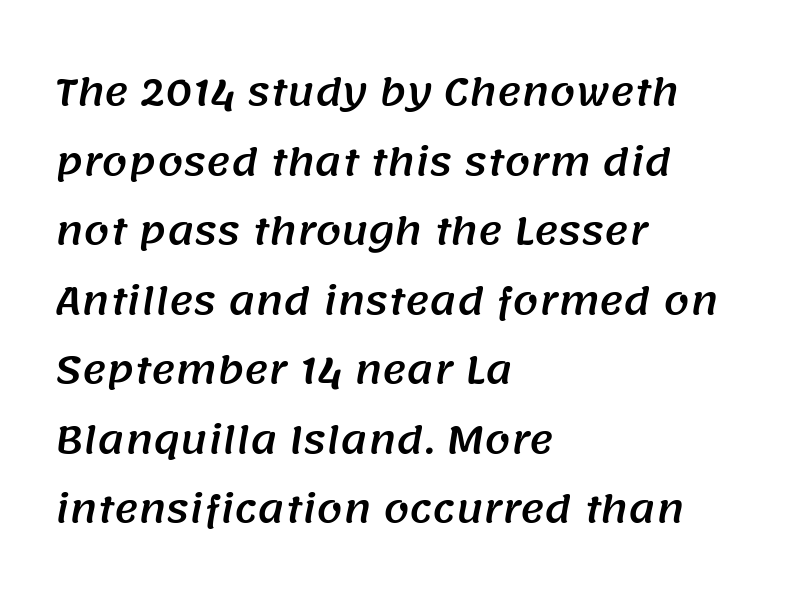
There is no visible air inserted between adjacent glyphs. Check under the words: just untouched page. The passage shown is typeset with a sans-serif family. Do the characters align in a grid? No, the font is proportional. In CSS terms this would be text-align: left.
